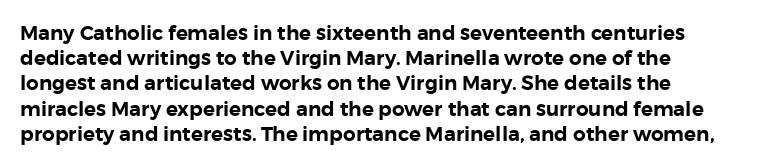
The image shows 20 px text type, upright; set normal line spacing (1.26x), normal letter spacing, not underlined.
